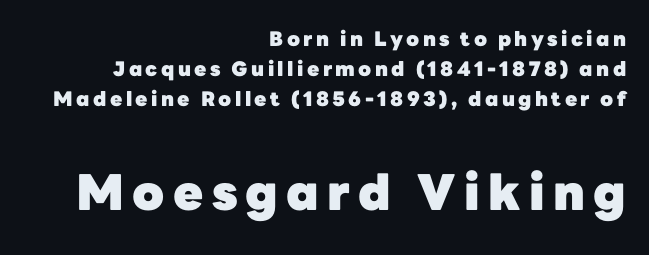
{"serif": "no", "italic": "no", "bold": "yes", "weight": "heavy", "width": "normal", "stroke_contrast": "low", "x_height": "medium", "monospaced": "no", "underline": "no", "align": "right", "line_spacing": "normal", "line_spacing_ratio": 1.51, "larger_block": "second", "size_ratio": 2.45, "glyph_px": 49}
